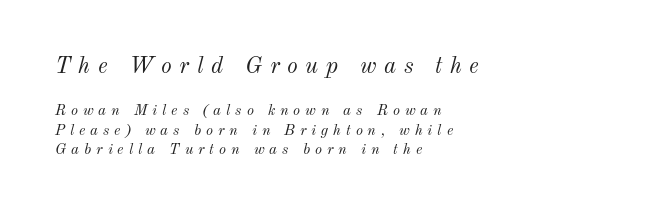
Does the leading feel generous? No, just average. The designer gave the opening block more size than the closing block. Honestly, the letter spacing is so wide it's the main thing you notice. Any mark beneath the type? The region is blank.
